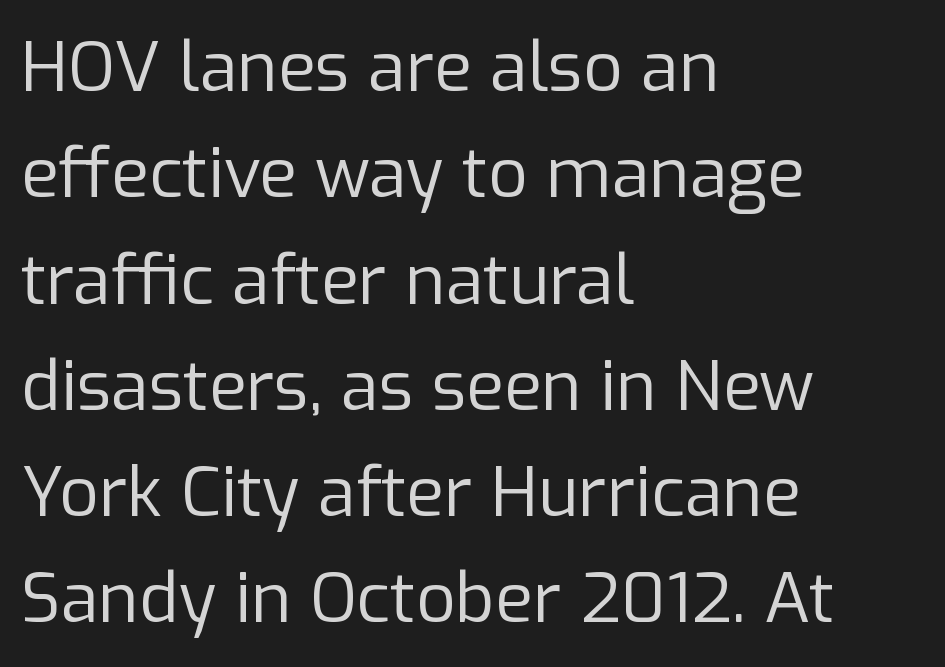
Q: Is the text bold? A: No.
Q: Is the text italic (slanted)? A: No, it is upright.
Q: Is the typeface a serif or a sans-serif typeface? A: Sans-serif.
Q: Is the text underlined? A: No.
Q: How is the paragraph aligned? A: Left-aligned.
Q: Is the spacing between letters normal or unusually wide? A: Normal.
Q: Is the spacing between lines tight, normal or loose? A: Normal.
Q: Width (condensed, normal, or wide)? A: Normal.
Q: Stroke contrast? A: Low.
Q: x-height? A: Medium.
Q: Monospaced? A: No.
